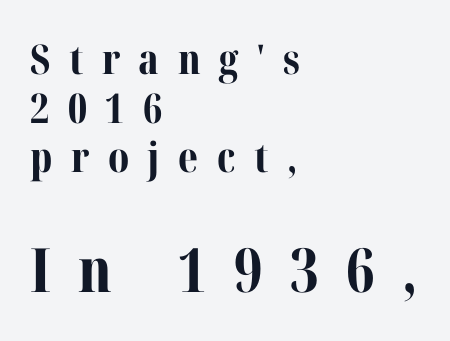
Q: Is the text bold? A: Yes.
Q: Is the text italic (slanted)? A: No, it is upright.
Q: Is the typeface a serif or a sans-serif typeface? A: Serif.
Q: Is the text underlined? A: No.
Q: How is the paragraph aligned? A: Left-aligned.
Q: Is the spacing between letters normal or unusually wide? A: Unusually wide.
Q: Which block of text is set in a larger size, the first (top) or the second (bottom)? A: The second (bottom) one.
Q: Width (condensed, normal, or wide)? A: Normal.
Q: Stroke contrast? A: Medium.
Q: x-height? A: Medium.
Q: Monospaced? A: No.
